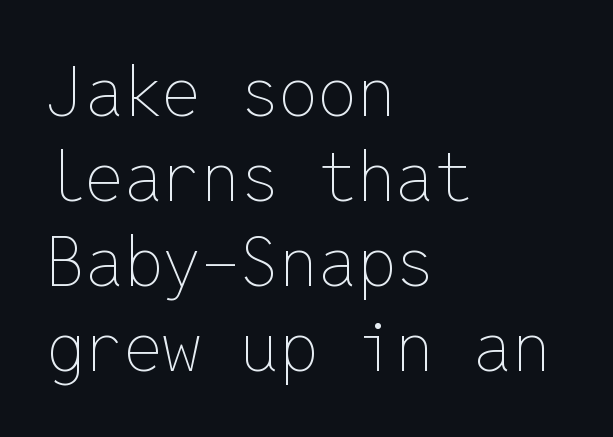
Nothing unusual about the tracking: characters are spaced as the font intends. No italicization has been applied; the sample stays upright. Typeset ragged right — the left edge is the straight one. Every character here occupies the same horizontal width, giving the sample a typewriter-like rhythm. Nothing heavy about these letters — not bold at all.
